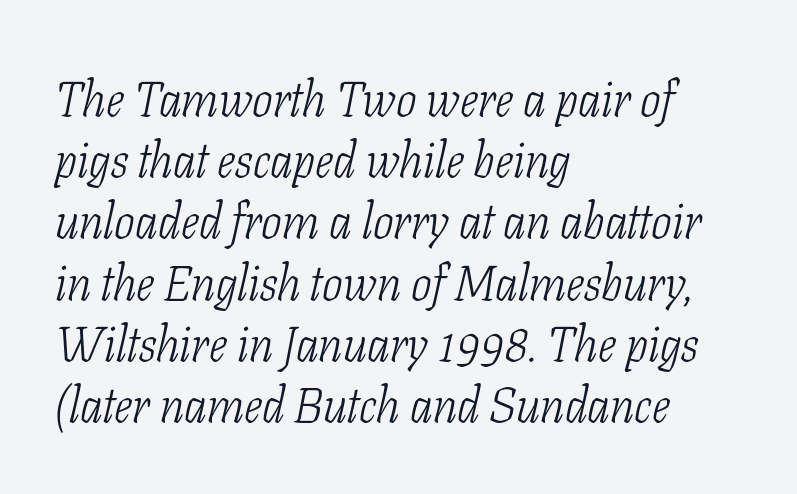
Q: Is the text bold? A: No.
Q: Is the text italic (slanted)? A: Yes, it leans right by about 11 degrees.
Q: Is the typeface a serif or a sans-serif typeface? A: Serif.
Q: Is the text underlined? A: No.
Q: How is the paragraph aligned? A: Left-aligned.
Q: Is the spacing between letters normal or unusually wide? A: Normal.
Q: Is the spacing between lines tight, normal or loose? A: Normal.
Q: Width (condensed, normal, or wide)? A: Condensed.
Q: Stroke contrast? A: Low.
Q: x-height? A: Medium.
Q: Monospaced? A: No.
